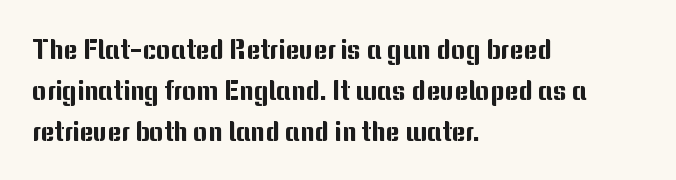
Q: Is the text italic (slanted)? A: No, it is upright.
Q: Is the text underlined? A: No.
Q: How is the paragraph aligned? A: Left-aligned.
Q: Is the spacing between letters normal or unusually wide? A: Normal.
Q: Is the spacing between lines tight, normal or loose? A: Normal.
